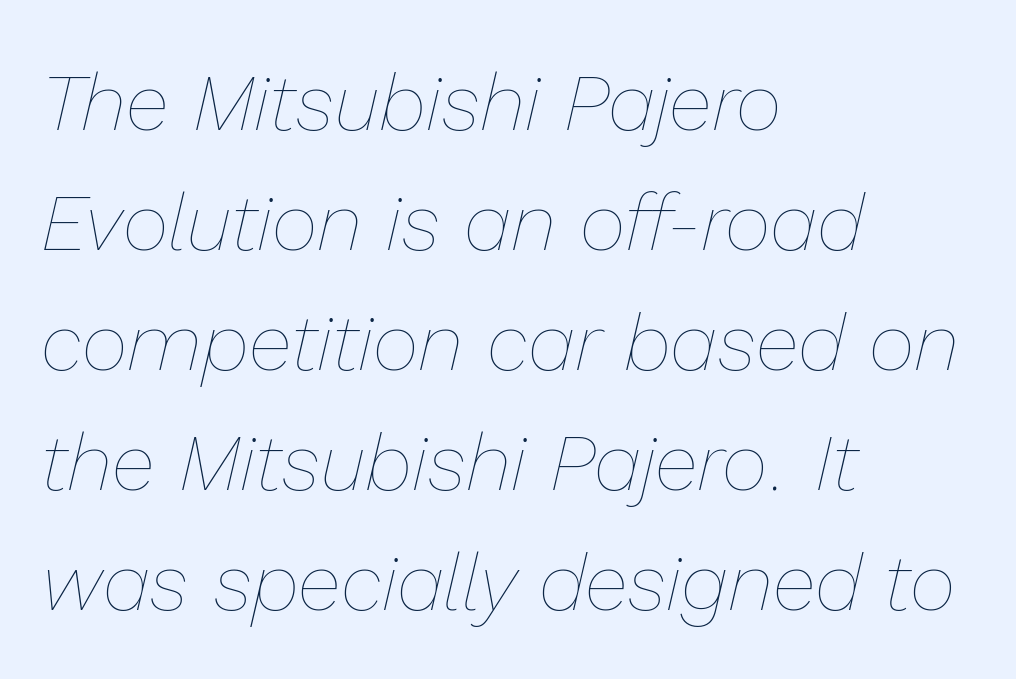
{"italic": "yes", "lean": "right", "slant_degrees": 13, "bold": "no", "weight": "thin", "width": "normal", "stroke_contrast": "low", "x_height": "medium", "monospaced": "no", "underline": "no", "align": "left", "line_spacing": "normal", "line_spacing_ratio": 1.5, "letter_spacing": "normal", "letter_spacing_em": 0.0, "glyph_px": 80}
